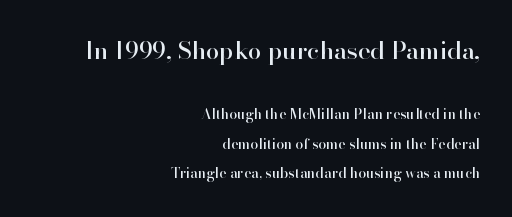
The image shows 24 px text type, upright; set right-aligned, loose line spacing (2.14x), normal letter spacing, not underlined; the first (top) block is 1.71x larger.
